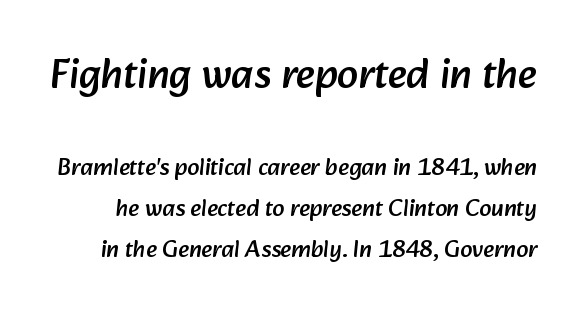
{"serif": "no", "width": "normal", "stroke_contrast": "low", "x_height": "medium", "monospaced": "no", "underline": "no", "line_spacing_ratio": 1.72, "letter_spacing": "normal", "letter_spacing_em": 0.0, "larger_block": "first", "size_ratio": 1.75, "glyph_px": 42}
